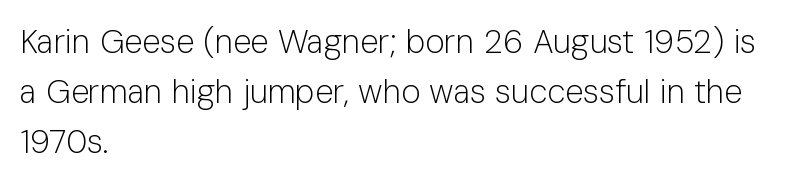
The image shows 33 px light sans-serif type, upright; set left-aligned, normal line spacing (1.52x), normal letter spacing, not underlined; low stroke contrast and a medium x-height.
